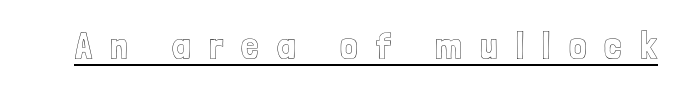
Q: Is the text italic (slanted)? A: No, it is upright.
Q: Is the text underlined? A: Yes.
Q: Is the spacing between letters normal or unusually wide? A: Unusually wide.
Q: Width (condensed, normal, or wide)? A: Condensed.
Q: x-height? A: Medium.
Q: Monospaced? A: No.
